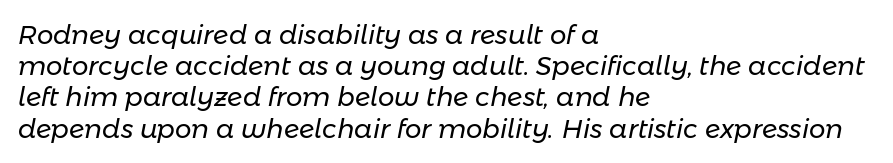
Q: Is the text bold? A: No.
Q: Is the text italic (slanted)? A: Yes, it leans right by about 11 degrees.
Q: Is the text underlined? A: No.
Q: How is the paragraph aligned? A: Left-aligned.
Q: Is the spacing between letters normal or unusually wide? A: Normal.
